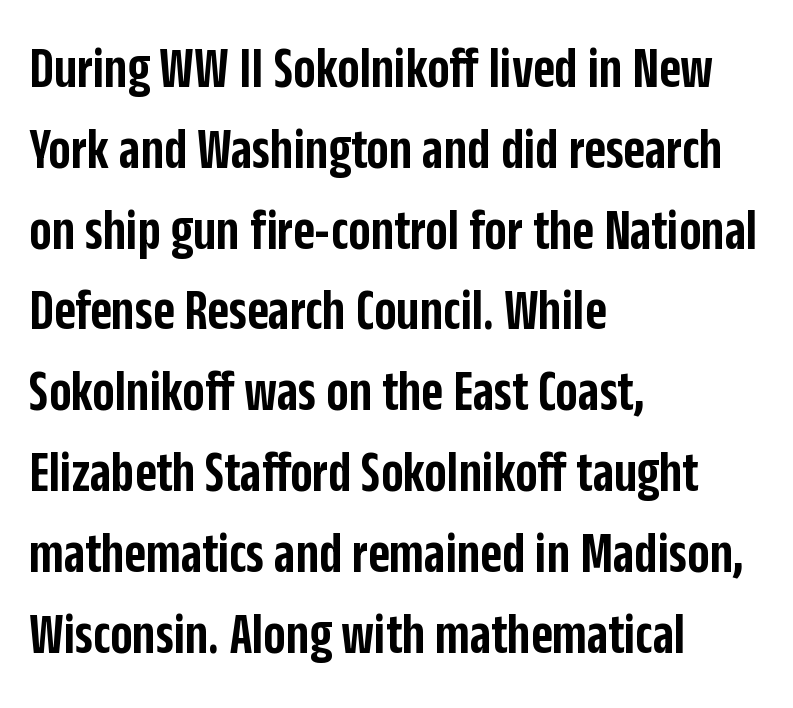
{"serif": "no", "italic": "no", "bold": "semi", "weight": "semibold", "width": "condensed", "stroke_contrast": "low", "x_height": "large", "monospaced": "no", "underline": "no", "align": "left", "line_spacing": "normal", "line_spacing_ratio": 1.37, "letter_spacing": "normal", "letter_spacing_em": 0.0, "glyph_px": 59}
